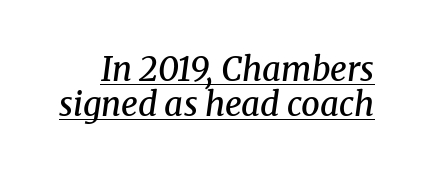
Q: Is the text bold? A: Semi-bold.
Q: Is the text italic (slanted)? A: Yes, it leans right by about 8 degrees.
Q: Is the typeface a serif or a sans-serif typeface? A: Serif.
Q: Is the text underlined? A: Yes.
Q: Is the spacing between letters normal or unusually wide? A: Normal.
Q: Is the spacing between lines tight, normal or loose? A: Tight.
Q: Width (condensed, normal, or wide)? A: Normal.
Q: Stroke contrast? A: Medium.
Q: x-height? A: Medium.
Q: Monospaced? A: No.
